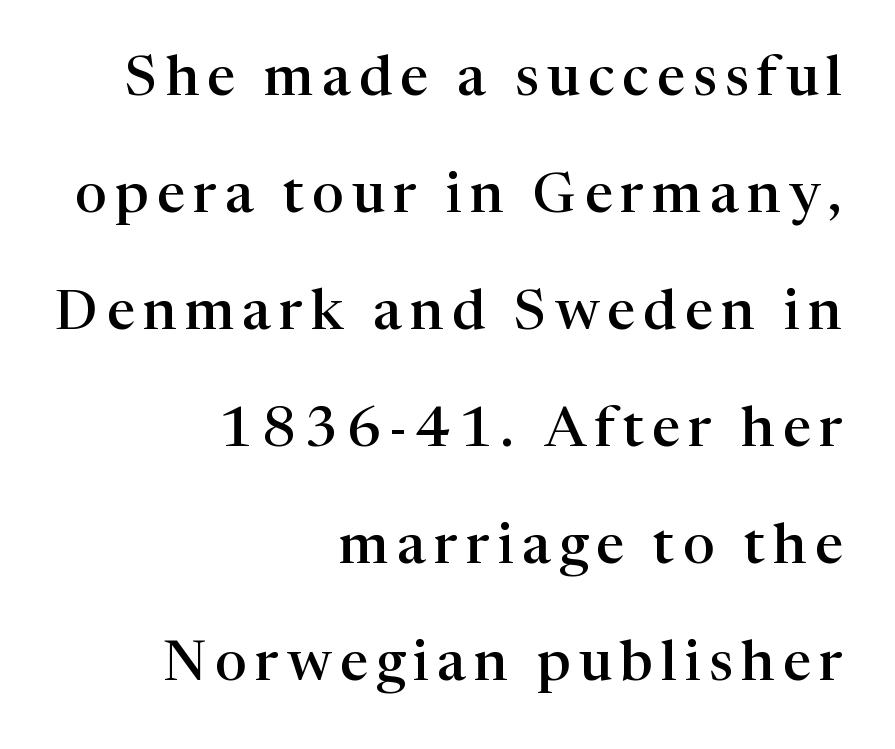
The glyphs are unaccompanied by any horizontal stroke below them. Note the varied advance widths — an 'i' is clearly narrower than an 'm'. Posture: straight, roman, zero tilt. Its strokes are somewhat broadened, the hallmark of semibold type. This block would shrink considerably if given ordinary leading; it's expanded now.
